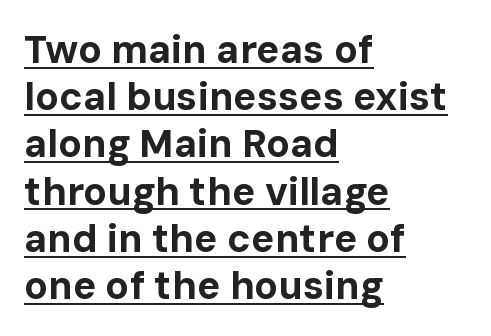
Q: Is the text bold? A: Yes.
Q: Is the text italic (slanted)? A: No, it is upright.
Q: Is the typeface a serif or a sans-serif typeface? A: Sans-serif.
Q: Is the text underlined? A: Yes.
Q: How is the paragraph aligned? A: Left-aligned.
Q: Is the spacing between letters normal or unusually wide? A: Normal.
Q: Width (condensed, normal, or wide)? A: Normal.
Q: Stroke contrast? A: Low.
Q: x-height? A: Medium.
Q: Monospaced? A: No.
